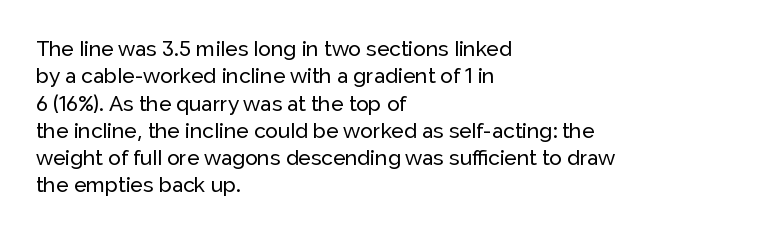
You could call the tracking neutral — neither tight nor loose. Honestly, there is no underline to notice here at all. This is roman type, the default non-slanted kind. Compared with a centered layout, this one pins lines to the left instead. Interline gaps are of average width in this sample.
